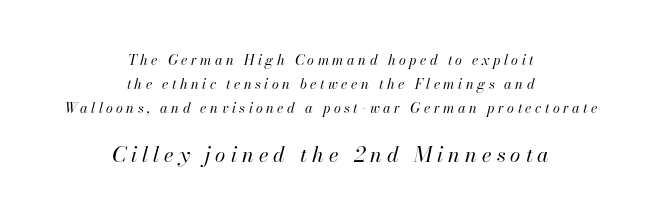
The image shows 21 px text type, italic (leaning right); set centered, line spacing 1.73x, unusually wide letter spacing (+0.24 em), not underlined; the second (bottom) block is 1.5x larger.
